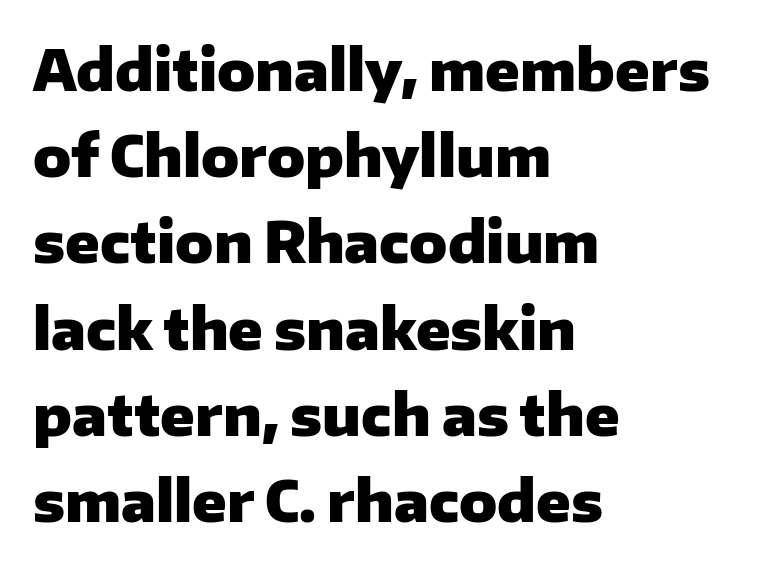
The image shows 56 px heavy sans-serif type, upright; set left-aligned, normal line spacing (1.54x), normal letter spacing, not underlined; low stroke contrast and a medium x-height.
